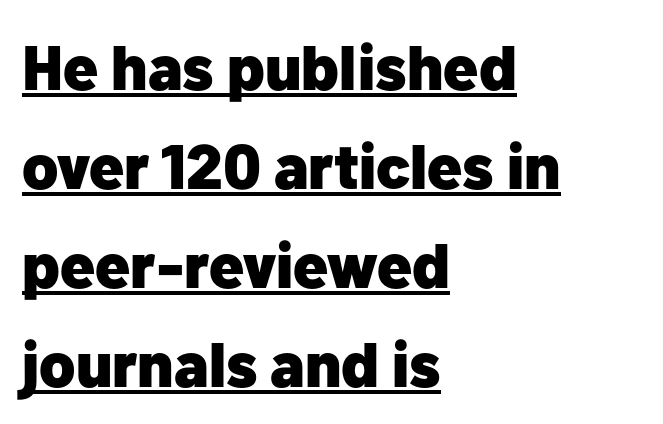
The image shows 63 px heavy sans-serif type, upright; set left-aligned, normal line spacing (1.57x), normal letter spacing, underlined; low stroke contrast and a medium x-height.
